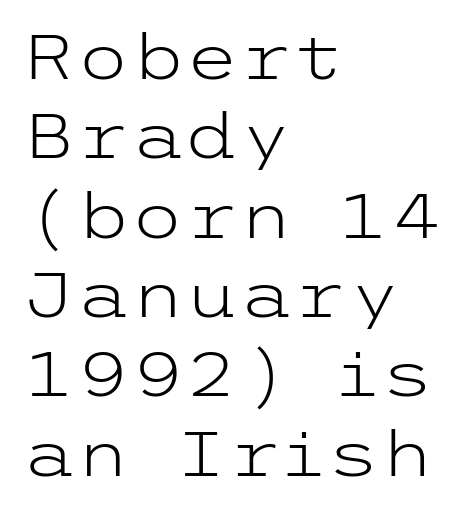
Q: Is the text bold? A: No.
Q: Is the text italic (slanted)? A: No, it is upright.
Q: Is the typeface a serif or a sans-serif typeface? A: Sans-serif.
Q: Is the text underlined? A: No.
Q: How is the paragraph aligned? A: Left-aligned.
Q: Is the spacing between letters normal or unusually wide? A: Normal.
Q: Is the spacing between lines tight, normal or loose? A: Normal.
Q: Width (condensed, normal, or wide)? A: Wide.
Q: Stroke contrast? A: Low.
Q: x-height? A: Medium.
